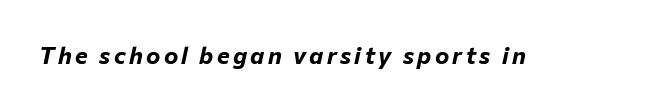
Observe the lean: these are italic letterforms. Each glyph is drawn with heavy, bold strokes. Honestly, there is no underline to notice here at all.
